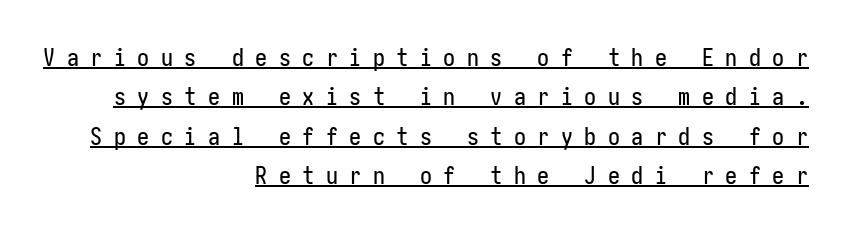
The image shows 24 px text type, upright; set right-aligned, normal line spacing (1.64x), unusually wide letter spacing (+0.48 em), underlined.
